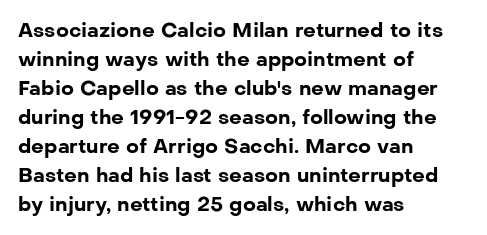
The image shows 20 px bold type, upright; set left-aligned, normal line spacing (1.45x), normal letter spacing, not underlined.
